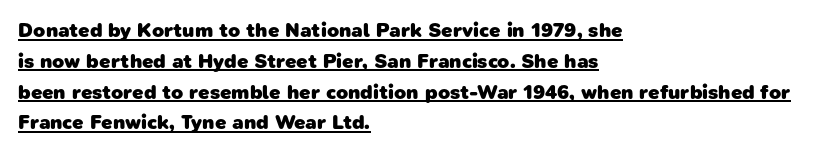
The image shows 20 px bold type; set left-aligned, normal line spacing (1.54x), normal letter spacing, underlined.
